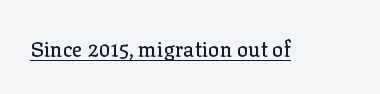
Students, note that the glyphs here touch the page at normal intervals. Does a line run under the words? Yes, clearly. Designer's note — italics off, roman on.
